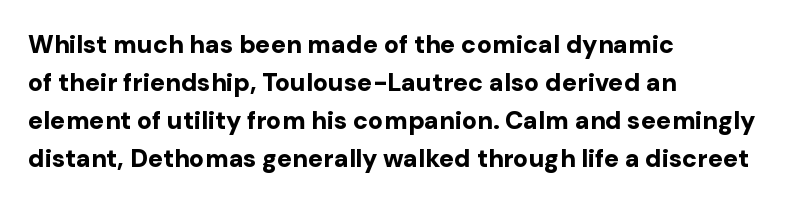
Q: Is the text bold? A: Yes.
Q: Is the text italic (slanted)? A: No, it is upright.
Q: Is the text underlined? A: No.
Q: How is the paragraph aligned? A: Left-aligned.
Q: Is the spacing between letters normal or unusually wide? A: Normal.
Q: Is the spacing between lines tight, normal or loose? A: Normal.
